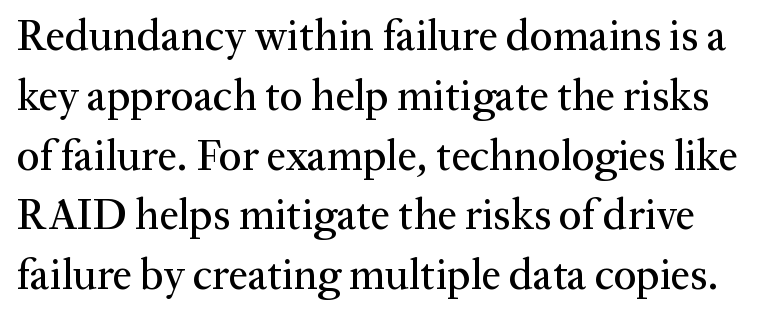
The passage shown has conventional tracking throughout. Spacing verdict: proportional, widths tailored to each character. Normally led — the rows are evenly, conventionally spaced. These lines were composed using upright roman letters.
